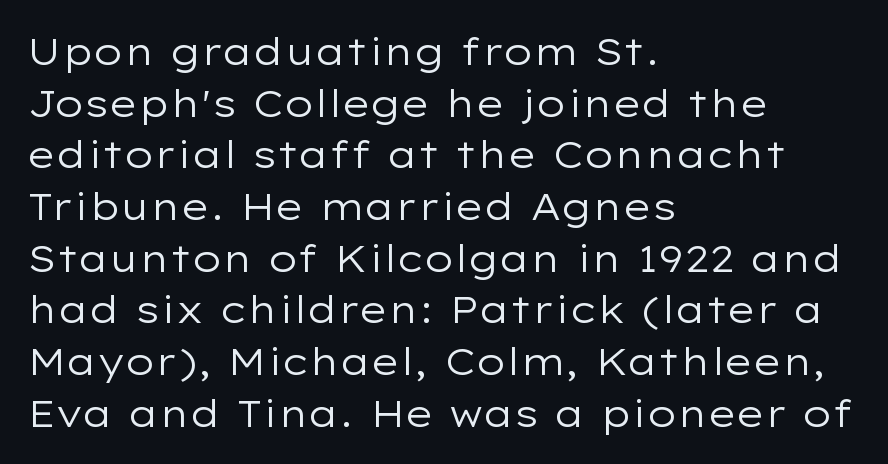
{"serif": "no", "italic": "no", "bold": "no", "weight": "regular", "width": "wide", "stroke_contrast": "low", "x_height": "medium", "monospaced": "no", "underline": "no", "align": "left", "line_spacing": "normal", "line_spacing_ratio": 1.36, "letter_spacing": "normal", "letter_spacing_em": 0.0, "glyph_px": 38}
